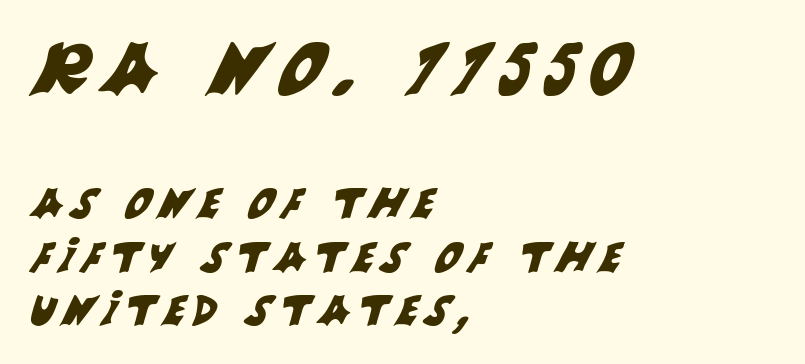
What's the leading like? Ordinary, nothing unusual. Grotesque or geometric, the face here clearly has no serifs. Does the bottom block carry the larger type? No, the top block does. The ragged edge is on the right, which tells us the setting is flush left. Do the characters align in a grid? No, the font is proportional.
